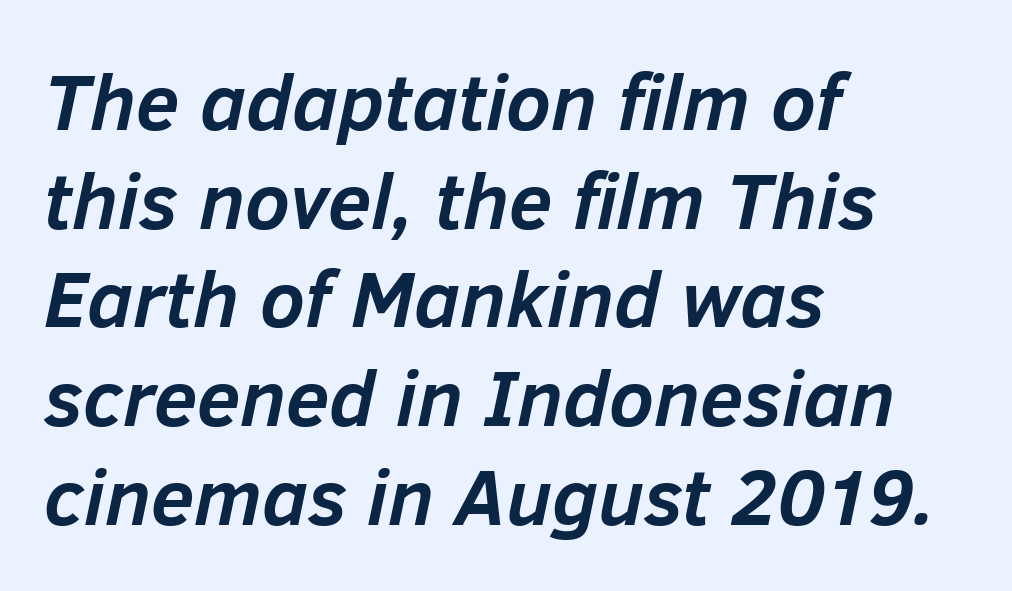
{"italic": "yes", "lean": "right", "slant_degrees": 12, "bold": "yes", "weight": "semibold", "width": "normal", "stroke_contrast": "low", "x_height": "medium", "monospaced": "no", "underline": "no", "align": "left", "line_spacing": "normal", "line_spacing_ratio": 1.25, "letter_spacing": "normal", "letter_spacing_em": 0.0, "glyph_px": 79}
